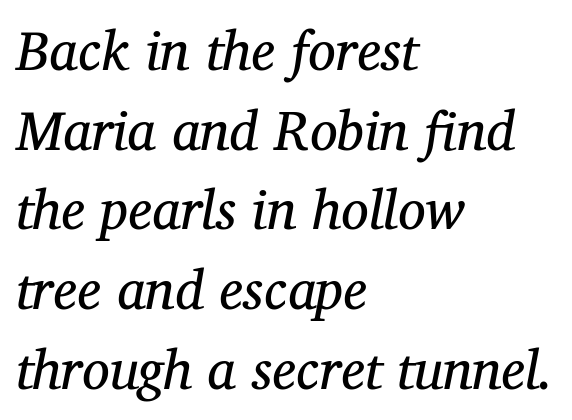
{"serif": "yes", "italic": "yes", "lean": "right", "slant_degrees": 12, "bold": "no", "weight": "regular", "width": "normal", "stroke_contrast": "medium", "x_height": "medium", "monospaced": "no", "underline": "no", "align": "left", "line_spacing": "normal", "line_spacing_ratio": 1.45, "letter_spacing": "normal", "letter_spacing_em": 0.0, "glyph_px": 55}
